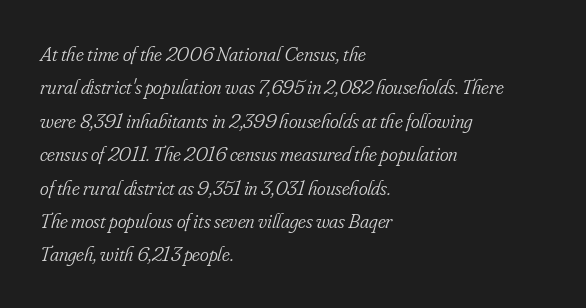
The axis of the letterforms is tilted away from vertical. The face used here is rendered with its standard letterfit. Whoever set this chose a conventional vertical rhythm. Reading down the block, your eye returns to a fixed left position each line. The baseline area is clear.
